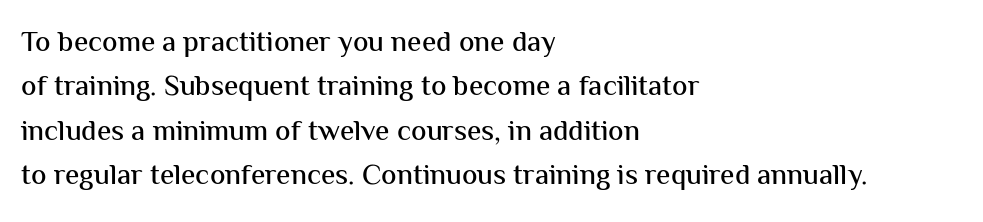
Q: Is the text italic (slanted)? A: No, it is upright.
Q: Is the typeface a serif or a sans-serif typeface? A: Sans-serif.
Q: Is the text underlined? A: No.
Q: How is the paragraph aligned? A: Left-aligned.
Q: Is the spacing between letters normal or unusually wide? A: Normal.
Q: Is the spacing between lines tight, normal or loose? A: Normal.
Q: Width (condensed, normal, or wide)? A: Normal.
Q: Stroke contrast? A: Medium.
Q: x-height? A: Medium.
Q: Monospaced? A: No.
